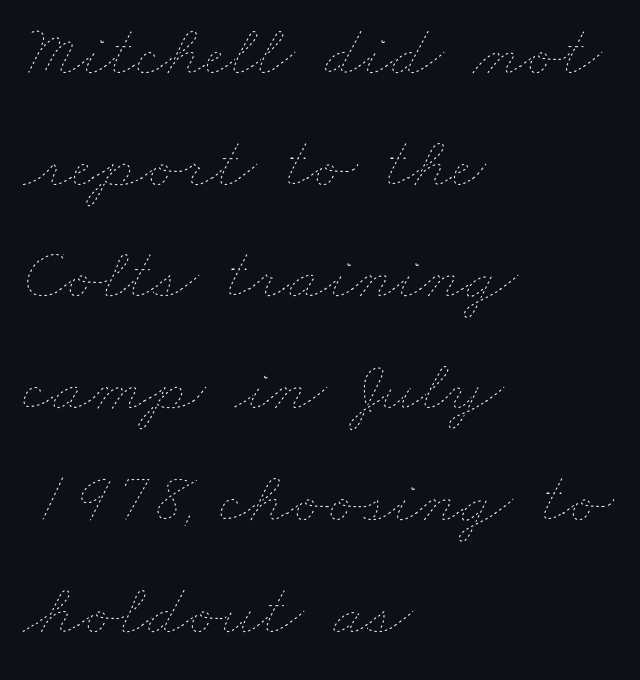
The image shows 74 px thin, wide type; set left-aligned, normal line spacing (1.51x), normal letter spacing, not underlined; low stroke contrast and a small x-height.
